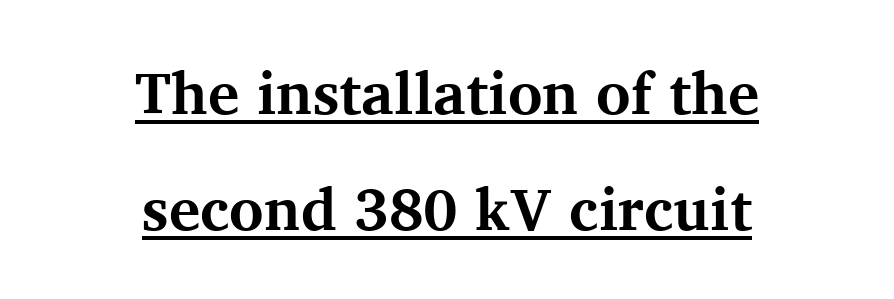
Serifs: yes, visible at the terminals of the letterforms. The specimen reads as upright at a glance. The lines in this sample share a center point and differ in where they start and stop. Pretty heavy lettering here — definitely bold. Regarding leading, the lines here are spaced well apart.
